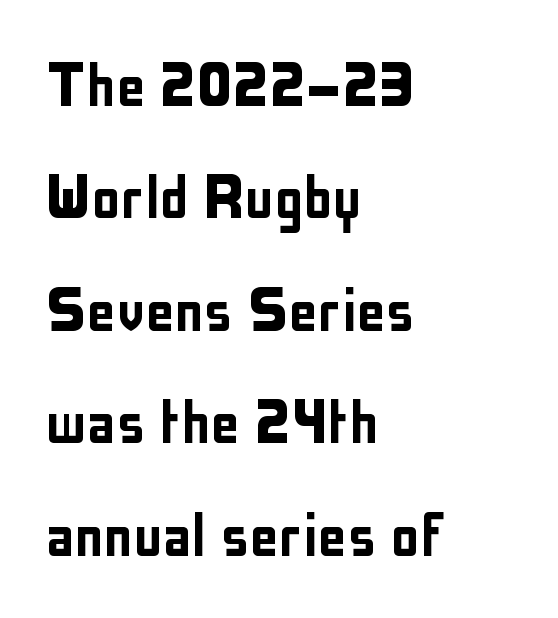
{"serif": "no", "italic": "no", "width": "condensed", "stroke_contrast": "low", "x_height": "medium", "monospaced": "no", "underline": "no", "align": "left", "line_spacing": "normal", "line_spacing_ratio": 1.54, "letter_spacing": "normal", "letter_spacing_em": 0.0, "glyph_px": 73}
